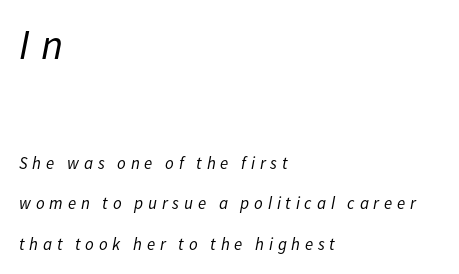
Which margin do the lines hug? The left one — the right edge is uneven. Line spacing here is loose. Style check: oblique. The letters advance in unequal steps, a hallmark of proportional type. Unbolded letterforms with no extra heft.
